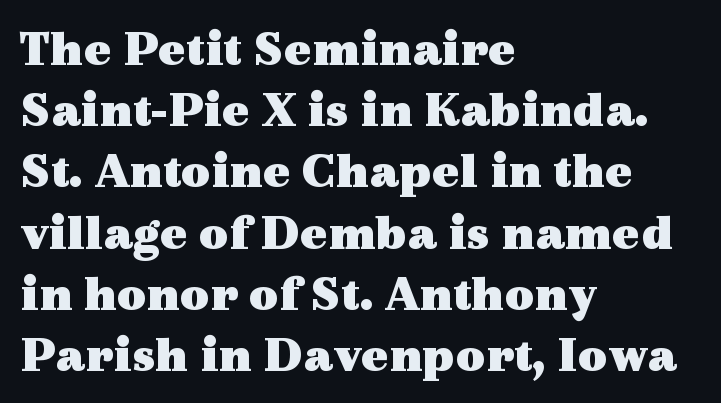
The image shows 51 px heavy, wide serif type, upright; set left-aligned, line spacing 1.2x, normal letter spacing, not underlined; a medium x-height.
